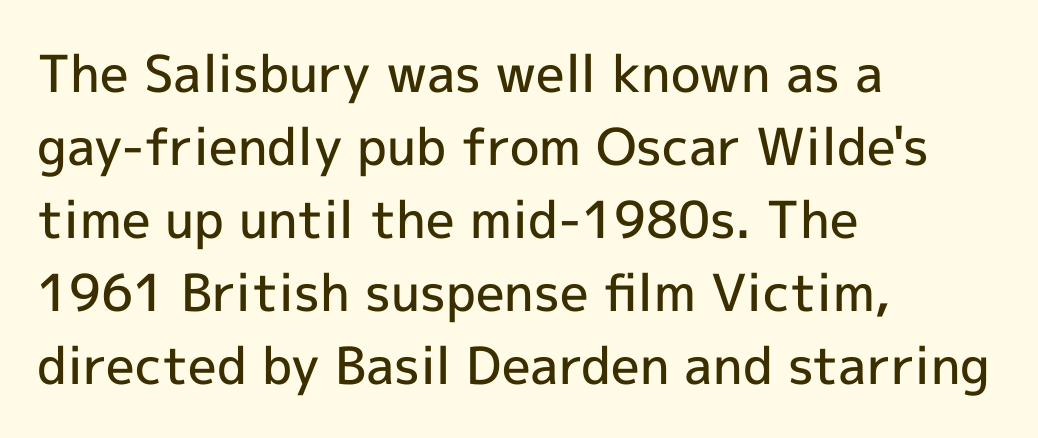
Spacing verdict: proportional, widths tailored to each character. The typesetting leans somewhat heavy: a semibold. Are there feet on the stems? There aren't — it's a sans. Letter spacing: default.
